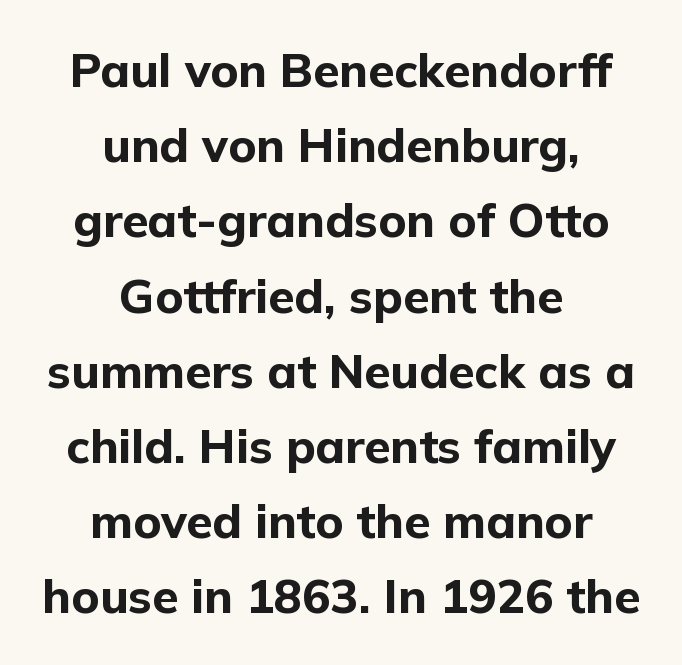
The image shows 47 px bold sans-serif type, upright; set centered, normal line spacing (1.6x), normal letter spacing, not underlined; low stroke contrast and a medium x-height.
